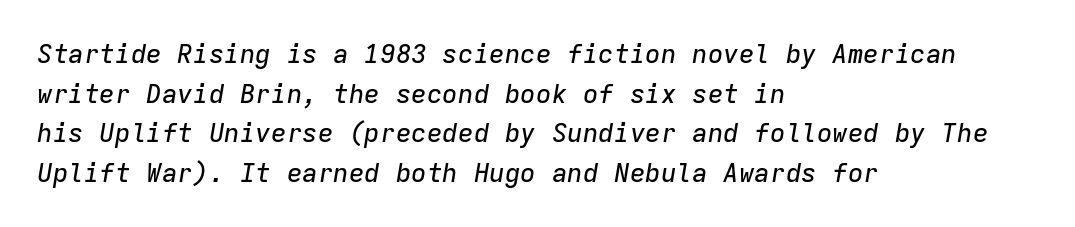
The image shows 26 px text type, italic (leaning right); set left-aligned, normal line spacing (1.52x), normal letter spacing, not underlined.
